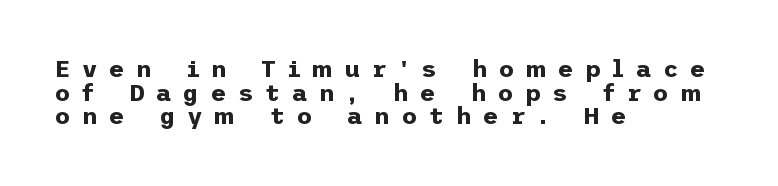
The image shows 24 px bold type, upright; set left-aligned, tight line spacing (0.98x), unusually wide letter spacing (+0.48 em), not underlined.
